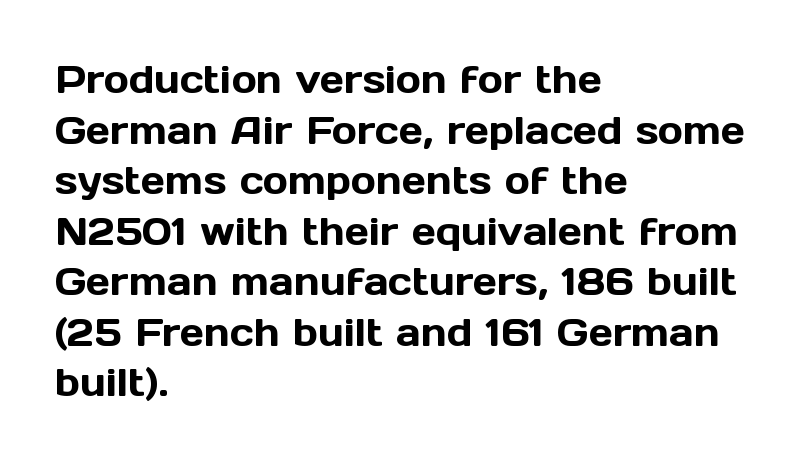
The image shows 38 px sans-serif type, upright; set left-aligned, normal line spacing (1.33x), normal letter spacing, not underlined; a medium x-height.
